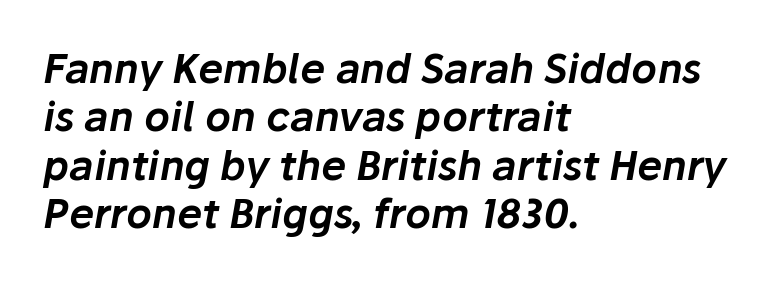
The image shows 40 px text type, italic (leaning right); set left-aligned, line spacing 1.21x, normal letter spacing, not underlined; low stroke contrast and a medium x-height.
